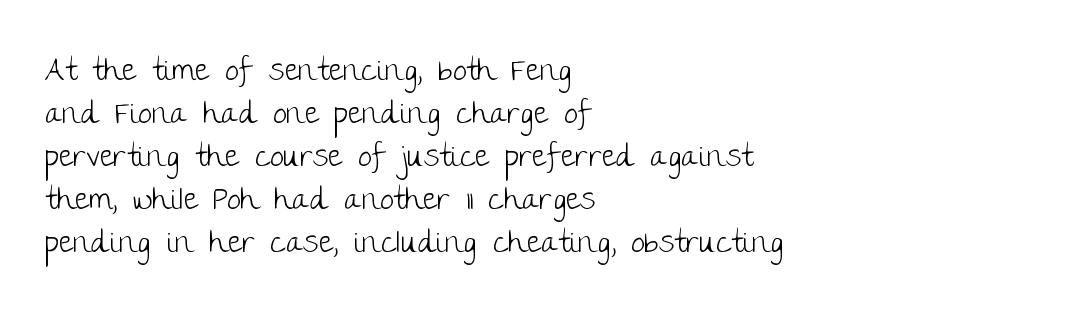
The image shows 31 px light sans-serif type, upright; set left-aligned, normal line spacing (1.39x), normal letter spacing, not underlined; low stroke contrast and a large x-height.
